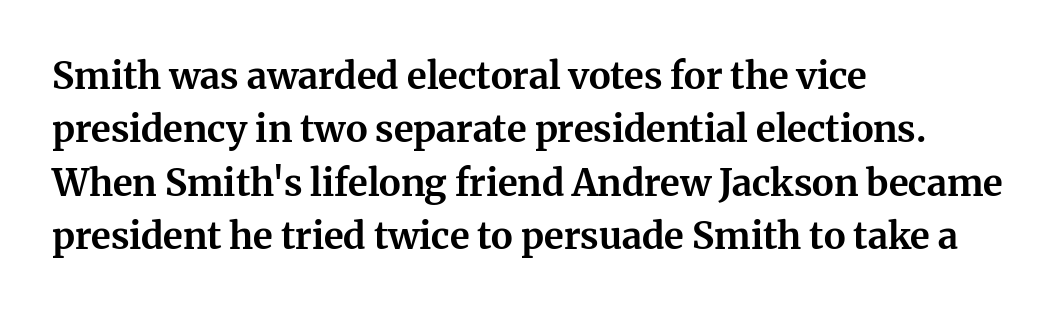
Q: Is the text bold? A: Yes.
Q: Is the text italic (slanted)? A: No, it is upright.
Q: Is the typeface a serif or a sans-serif typeface? A: Serif.
Q: Is the text underlined? A: No.
Q: How is the paragraph aligned? A: Left-aligned.
Q: Is the spacing between letters normal or unusually wide? A: Normal.
Q: Is the spacing between lines tight, normal or loose? A: Normal.
Q: Width (condensed, normal, or wide)? A: Normal.
Q: Stroke contrast? A: Medium.
Q: x-height? A: Medium.
Q: Monospaced? A: No.
